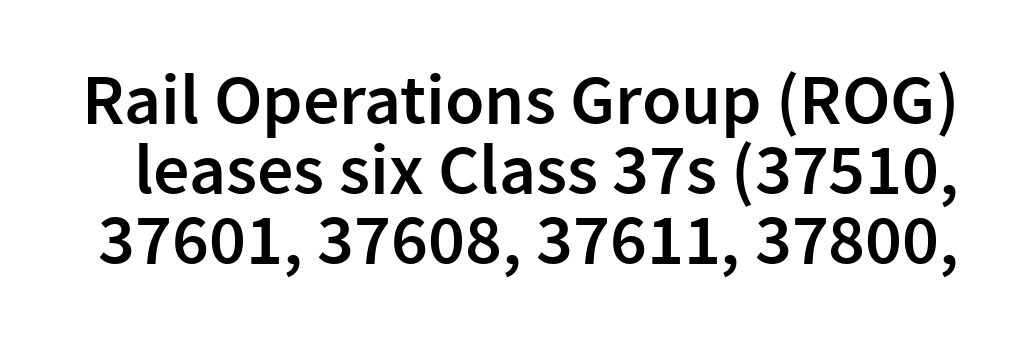
Q: Is the text bold? A: Semi-bold.
Q: Is the text italic (slanted)? A: No, it is upright.
Q: Is the typeface a serif or a sans-serif typeface? A: Sans-serif.
Q: Is the text underlined? A: No.
Q: Is the spacing between letters normal or unusually wide? A: Normal.
Q: Is the spacing between lines tight, normal or loose? A: Tight.
Q: Width (condensed, normal, or wide)? A: Normal.
Q: Stroke contrast? A: Low.
Q: x-height? A: Medium.
Q: Monospaced? A: No.
